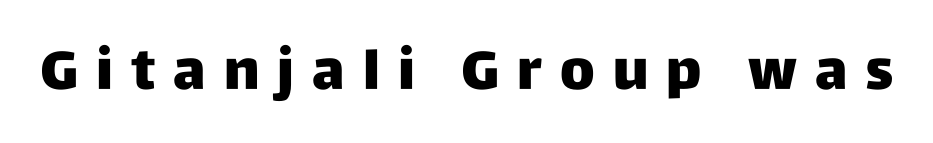
The image shows 55 px heavy sans-serif type, upright; set unusually wide letter spacing (+0.33 em), not underlined; low stroke contrast and a large x-height.
